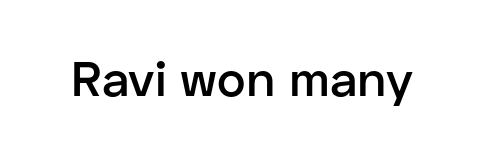
Q: Is the text bold? A: Semi-bold.
Q: Is the text italic (slanted)? A: No, it is upright.
Q: Is the typeface a serif or a sans-serif typeface? A: Sans-serif.
Q: Is the text underlined? A: No.
Q: Is the spacing between letters normal or unusually wide? A: Normal.
Q: Width (condensed, normal, or wide)? A: Normal.
Q: Stroke contrast? A: Low.
Q: x-height? A: Medium.
Q: Monospaced? A: No.
